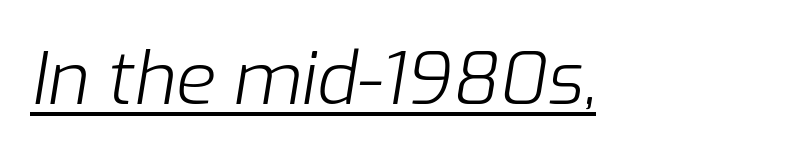
Q: Is the text bold? A: No.
Q: Is the text italic (slanted)? A: Yes, it leans right by about 9 degrees.
Q: Is the text underlined? A: Yes.
Q: Is the spacing between letters normal or unusually wide? A: Normal.
Q: Width (condensed, normal, or wide)? A: Normal.
Q: Stroke contrast? A: Low.
Q: x-height? A: Medium.
Q: Monospaced? A: No.
